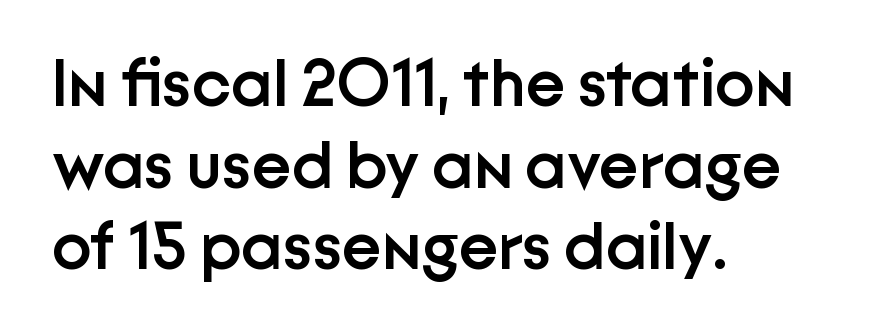
{"serif": "no", "italic": "no", "bold": "semi", "weight": "semibold", "width": "normal", "stroke_contrast": "low", "x_height": "medium", "monospaced": "no", "underline": "no", "align": "left", "line_spacing_ratio": 1.22, "letter_spacing": "normal", "letter_spacing_em": 0.0, "glyph_px": 67}
